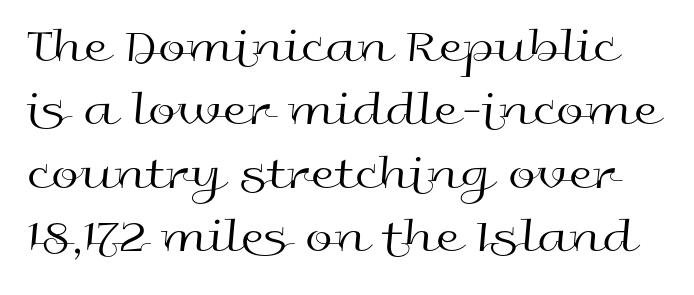
{"serif": "no", "italic": "no", "bold": "no", "weight": "regular", "width": "wide", "x_height": "medium", "monospaced": "no", "underline": "no", "line_spacing": "normal", "line_spacing_ratio": 1.27, "letter_spacing": "normal", "letter_spacing_em": 0.0, "glyph_px": 50}
